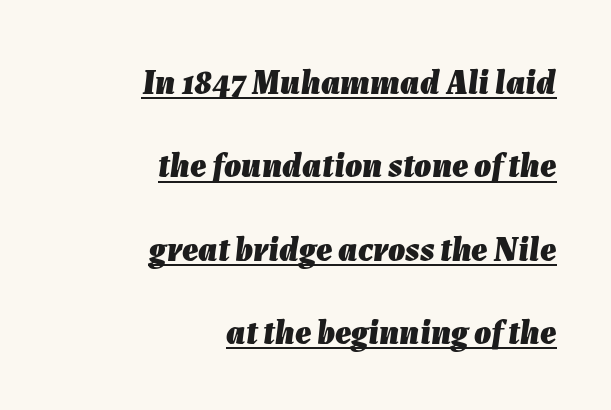
The image shows 34 px heavy type, italic (leaning right); set right-aligned, loose line spacing (2.45x), normal letter spacing, underlined; low stroke contrast and a medium x-height.
